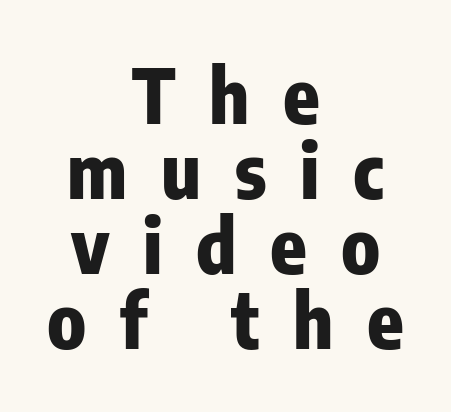
Nothing sits at the stroke ends, so this counts as sans-serif. These lines are rendered in a variable-pitch font. Loose tracking; the words dissolve into strings of separated letters. Lines of text with bare space underneath. In terms of posture, this sample is upright. Whoever set this chose condensed vertical rhythm over breathing room.
